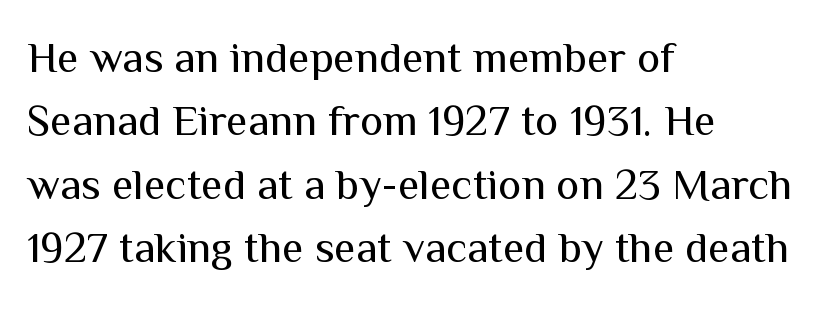
Q: Is the text bold? A: No.
Q: Is the text italic (slanted)? A: No, it is upright.
Q: Is the typeface a serif or a sans-serif typeface? A: Sans-serif.
Q: Is the text underlined? A: No.
Q: How is the paragraph aligned? A: Left-aligned.
Q: Is the spacing between letters normal or unusually wide? A: Normal.
Q: Is the spacing between lines tight, normal or loose? A: Normal.
Q: Width (condensed, normal, or wide)? A: Normal.
Q: Stroke contrast? A: Medium.
Q: x-height? A: Medium.
Q: Monospaced? A: No.
